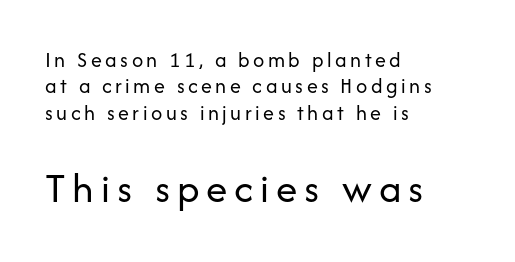
{"serif": "no", "italic": "no", "bold": "no", "weight": "regular", "width": "normal", "stroke_contrast": "low", "x_height": "medium", "monospaced": "no", "underline": "no", "align": "left", "line_spacing_ratio": 1.2, "larger_block": "second", "size_ratio": 1.95, "glyph_px": 43}
